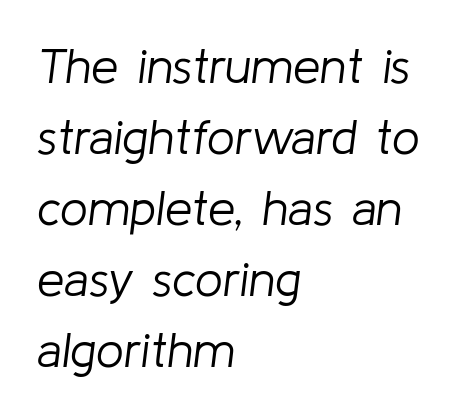
{"italic": "yes", "lean": "right", "slant_degrees": 8, "bold": "no", "weight": "light", "width": "normal", "stroke_contrast": "low", "x_height": "medium", "monospaced": "no", "underline": "no", "align": "left", "line_spacing": "normal", "line_spacing_ratio": 1.45, "letter_spacing": "normal", "letter_spacing_em": 0.0, "glyph_px": 49}
